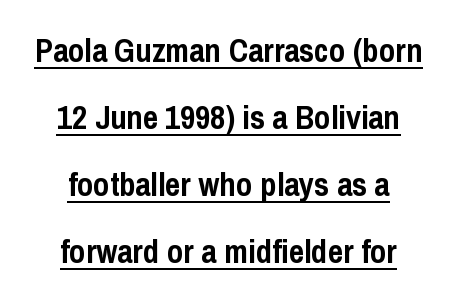
Q: Is the text bold? A: Yes.
Q: Is the text italic (slanted)? A: No, it is upright.
Q: Is the typeface a serif or a sans-serif typeface? A: Sans-serif.
Q: Is the text underlined? A: Yes.
Q: How is the paragraph aligned? A: Centered.
Q: Is the spacing between letters normal or unusually wide? A: Normal.
Q: Is the spacing between lines tight, normal or loose? A: Loose.
Q: Width (condensed, normal, or wide)? A: Condensed.
Q: Stroke contrast? A: Low.
Q: x-height? A: Medium.
Q: Monospaced? A: No.
